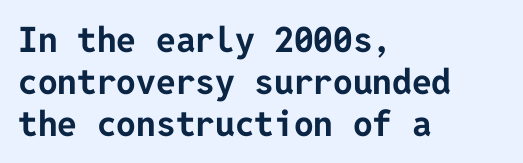
The image shows 35 px bold sans-serif type, upright; set left-aligned, line spacing 1.2x, normal letter spacing, not underlined; low stroke contrast and a medium x-height.
